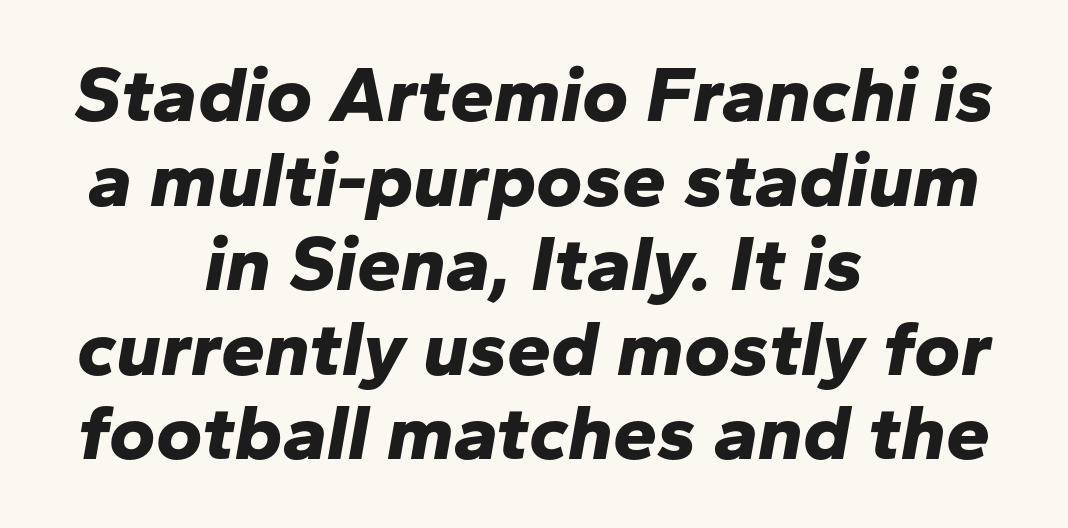
Q: Is the text bold? A: Yes.
Q: Is the text italic (slanted)? A: Yes, it leans right by about 10 degrees.
Q: Is the text underlined? A: No.
Q: How is the paragraph aligned? A: Centered.
Q: Is the spacing between letters normal or unusually wide? A: Normal.
Q: Is the spacing between lines tight, normal or loose? A: Tight.
Q: Width (condensed, normal, or wide)? A: Normal.
Q: Stroke contrast? A: Low.
Q: x-height? A: Medium.
Q: Monospaced? A: No.
